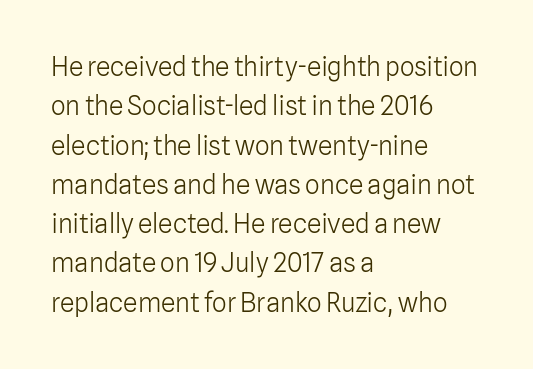
A typesetter would mark this as roman, not italic. Does the leading feel generous? No, just average. The typesetter chose a ragged-right arrangement here. The gaps between neighbouring characters are ordinary and unremarkable. Is this a heavy cut? Hardly; it is regular or lighter. The space directly below the letters is spotless.
